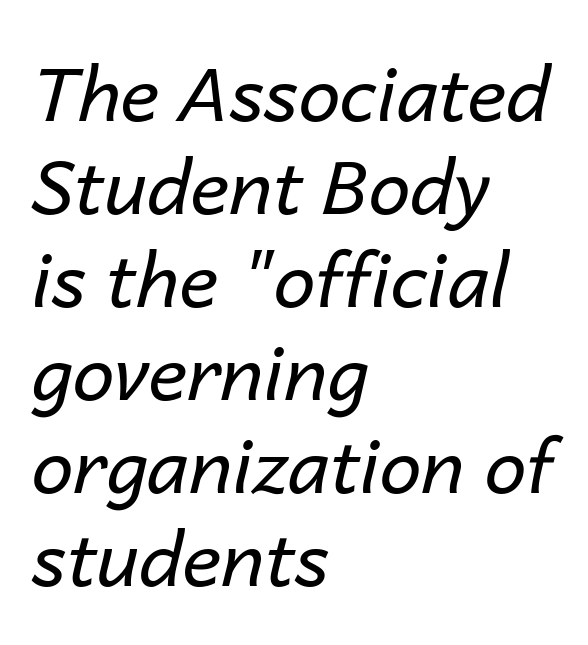
Q: Is the text bold? A: No.
Q: Is the text italic (slanted)? A: Yes, it leans right by about 14 degrees.
Q: Is the text underlined? A: No.
Q: How is the paragraph aligned? A: Left-aligned.
Q: Is the spacing between letters normal or unusually wide? A: Normal.
Q: Width (condensed, normal, or wide)? A: Normal.
Q: Stroke contrast? A: Low.
Q: x-height? A: Medium.
Q: Monospaced? A: No.
